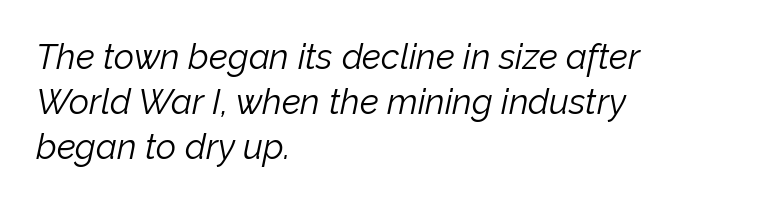
The image shows 35 px light type, italic (leaning right); set left-aligned, normal line spacing (1.29x), normal letter spacing, not underlined; low stroke contrast and a medium x-height.
